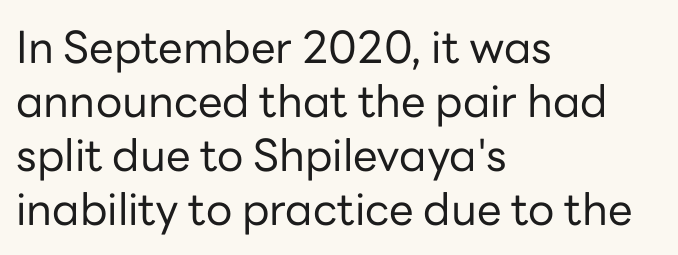
The image shows 44 px regular-weight sans-serif type, upright; set left-aligned, line spacing 1.23x, normal letter spacing, not underlined; low stroke contrast and a medium x-height.
